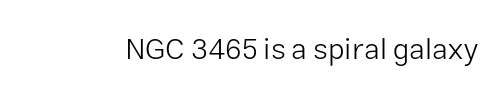
The image shows 30 px light sans-serif type, upright; set normal letter spacing, not underlined; low stroke contrast and a medium x-height.
